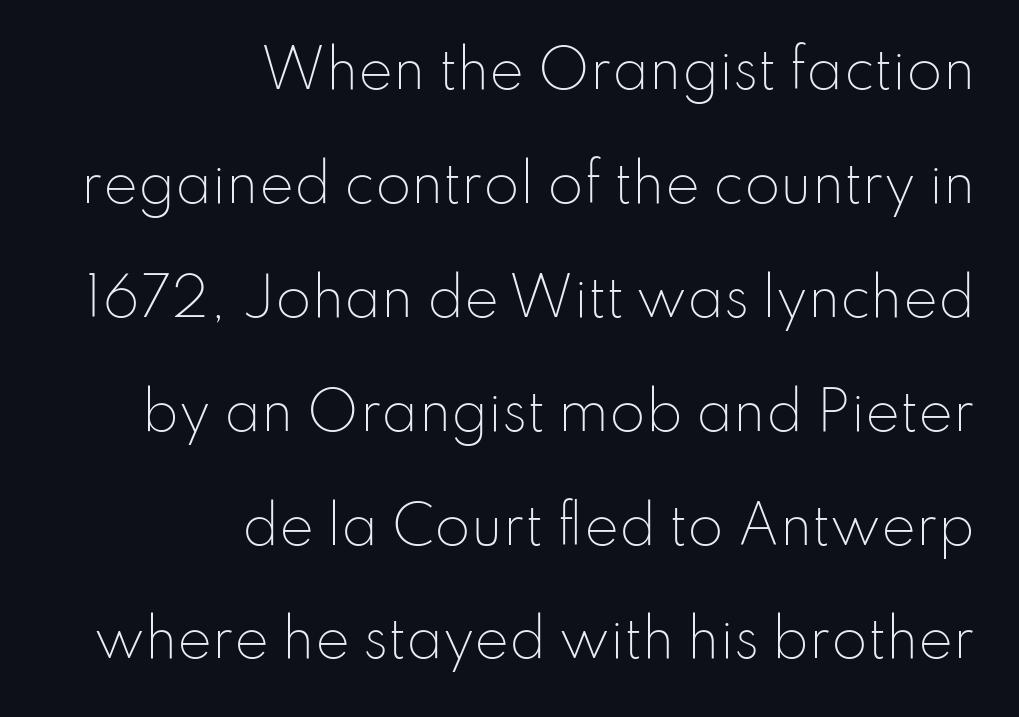
{"serif": "no", "italic": "no", "bold": "no", "weight": "light", "width": "normal", "stroke_contrast": "low", "x_height": "small", "monospaced": "no", "underline": "no", "align": "right", "line_spacing": "loose", "line_spacing_ratio": 2.19, "letter_spacing": "normal", "letter_spacing_em": 0.0, "glyph_px": 52}
